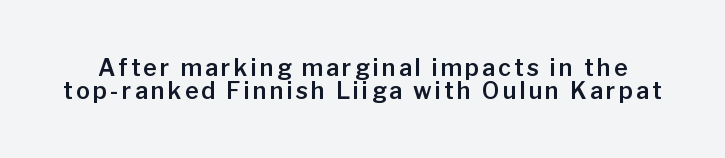
{"italic": "no", "underline": "no", "line_spacing": "tight", "line_spacing_ratio": 0.98, "glyph_px": 23}
